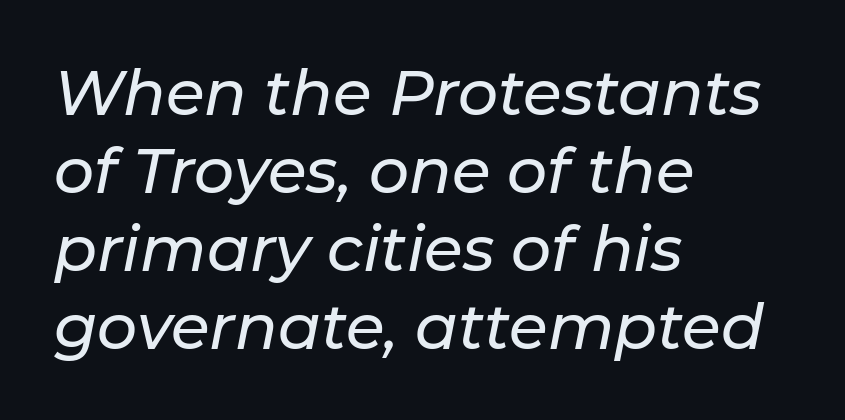
{"italic": "yes", "lean": "right", "slant_degrees": 11, "width": "normal", "stroke_contrast": "low", "x_height": "medium", "monospaced": "no", "underline": "no", "align": "left", "line_spacing_ratio": 1.24, "letter_spacing": "normal", "letter_spacing_em": 0.0, "glyph_px": 63}
